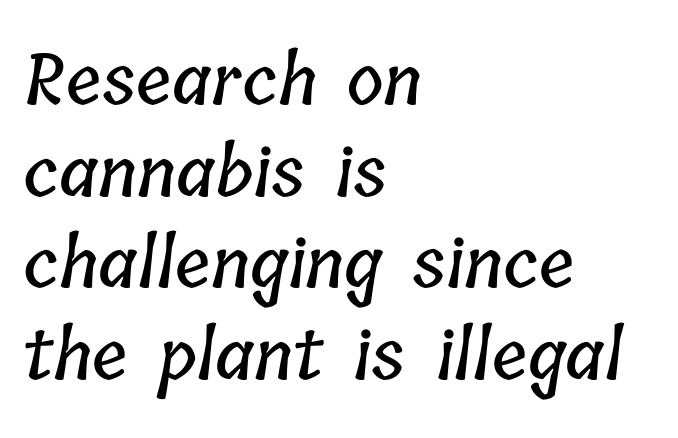
The image shows 70 px condensed type; set left-aligned, normal line spacing (1.31x), normal letter spacing, not underlined; low stroke contrast and a medium x-height.
